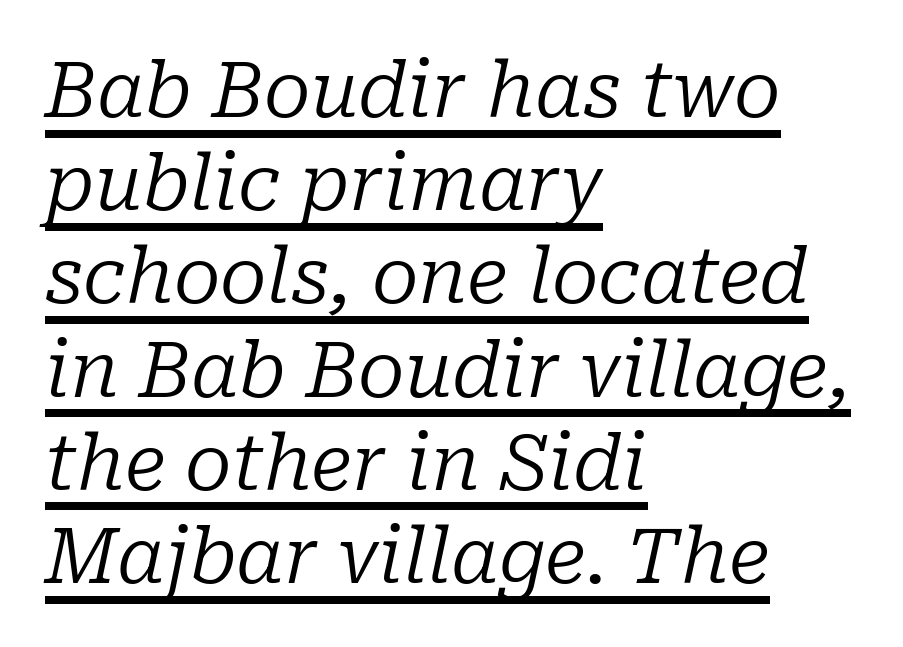
Teacher's note: observe the even left margin — that is flush-left alignment. The weight would be labelled regular, book, light, or lighter still. Has an underline been added? It has. The tracking reads as untouched default to a designer's eye. The passage shown is typed in a proportional face where columns would drift.
